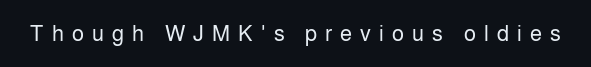
{"italic": "no", "bold": "no", "underline": "no", "letter_spacing": "wide", "letter_spacing_em": 0.37, "glyph_px": 22}
